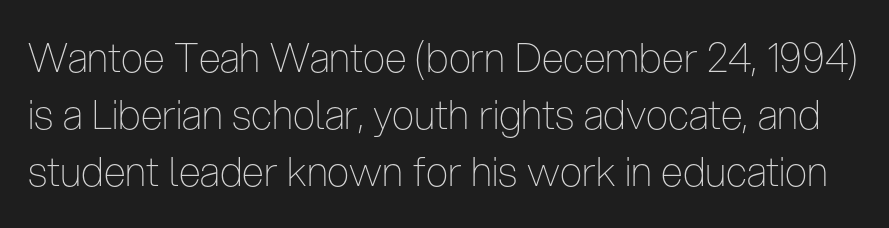
The axis of the letterforms is exactly vertical. The letters advance in unequal steps, a hallmark of proportional type. The letterforms sit shoulder to shoulder at normal distance. The letters carry no serifs — their stems end cleanly without finishing strokes. The words here are not underlined. The rendering uses a moderate line-height, typical for paragraphs.
